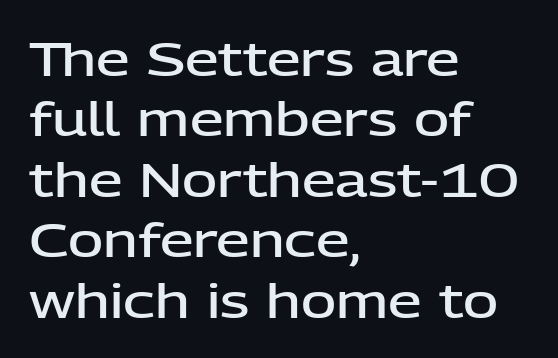
Q: Is the text bold? A: Semi-bold.
Q: Is the text italic (slanted)? A: No, it is upright.
Q: Is the typeface a serif or a sans-serif typeface? A: Sans-serif.
Q: Is the text underlined? A: No.
Q: How is the paragraph aligned? A: Left-aligned.
Q: Is the spacing between letters normal or unusually wide? A: Normal.
Q: Is the spacing between lines tight, normal or loose? A: Normal.
Q: Width (condensed, normal, or wide)? A: Normal.
Q: Stroke contrast? A: Low.
Q: x-height? A: Medium.
Q: Monospaced? A: No.
